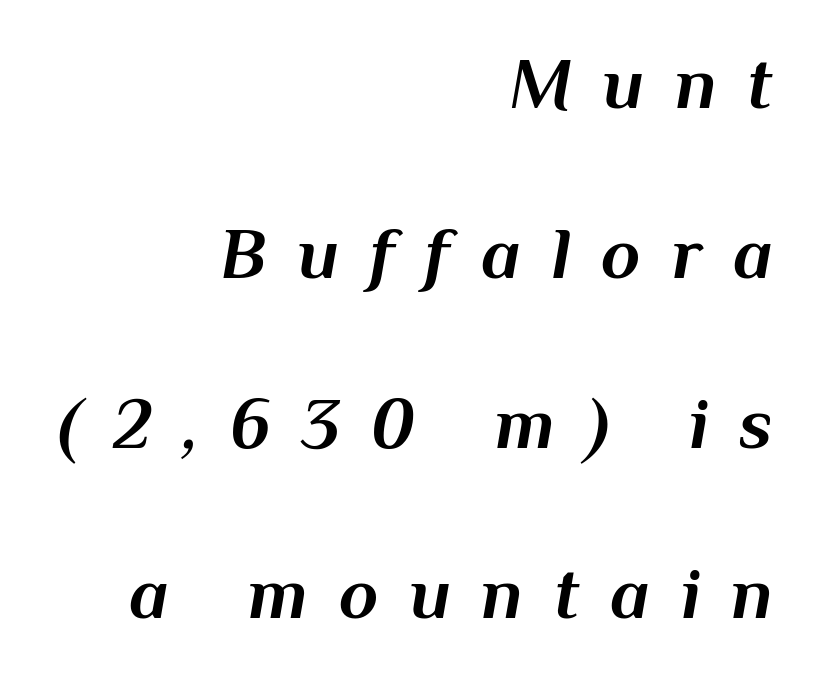
{"italic": "yes", "lean": "right", "slant_degrees": 10, "bold": "yes", "weight": "bold", "width": "normal", "stroke_contrast": "medium", "x_height": "medium", "monospaced": "no", "underline": "no", "align": "right", "line_spacing": "loose", "line_spacing_ratio": 2.36, "letter_spacing": "wide", "letter_spacing_em": 0.43, "glyph_px": 72}
